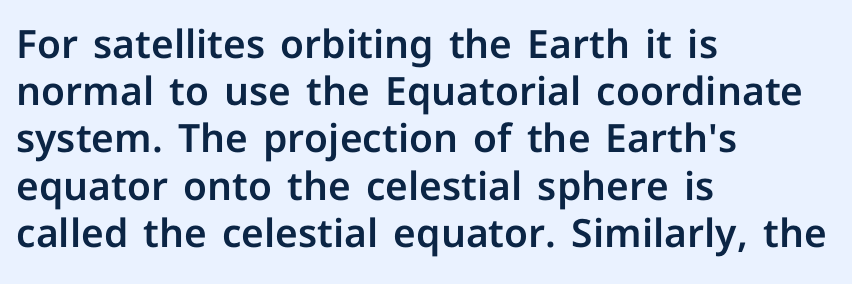
Q: Is the text italic (slanted)? A: No, it is upright.
Q: Is the typeface a serif or a sans-serif typeface? A: Sans-serif.
Q: Is the text underlined? A: No.
Q: How is the paragraph aligned? A: Left-aligned.
Q: Is the spacing between letters normal or unusually wide? A: Normal.
Q: Width (condensed, normal, or wide)? A: Normal.
Q: Stroke contrast? A: Low.
Q: x-height? A: Medium.
Q: Monospaced? A: No.
